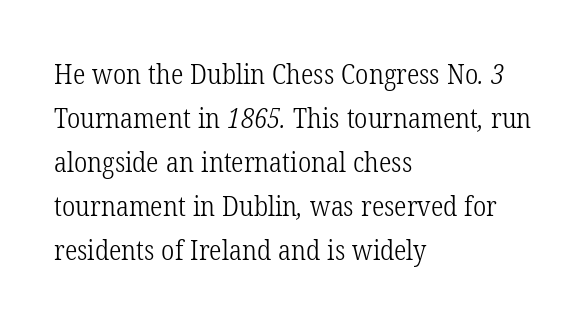
This rendering employs a face with finishing strokes, i.e., a serif. Leftover space on each line is placed entirely after the last word. The gaps between neighbouring characters are ordinary and unremarkable. No chunkiness to these letters — they're not bold.
